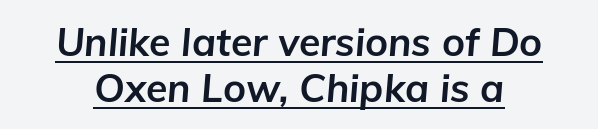
Q: Is the text bold? A: Yes.
Q: Is the text italic (slanted)? A: Yes, it leans right by about 5 degrees.
Q: Is the text underlined? A: Yes.
Q: Is the spacing between letters normal or unusually wide? A: Normal.
Q: Width (condensed, normal, or wide)? A: Normal.
Q: Stroke contrast? A: Low.
Q: x-height? A: Medium.
Q: Monospaced? A: No.
